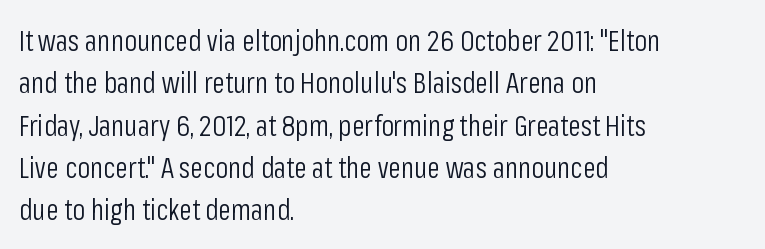
The rendering uses natural spacing where letterforms have individual widths. Spacing between characters is what you'd get straight out of the box. Unmarked baselines from the first word to the last. A quiet, ordinary-to-light weight characterises the typeface.
